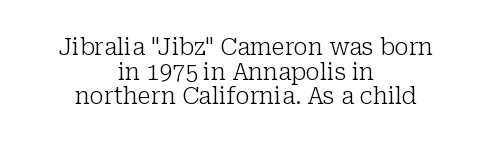
No letter is thick-stroked: the sample isn't bold. Does extra space separate the letters? No, they use regular spacing. The paragraph shown floats in the horizontal middle. Is there any slant? The stems are plumb. Rule under the text: the space is simply empty.
